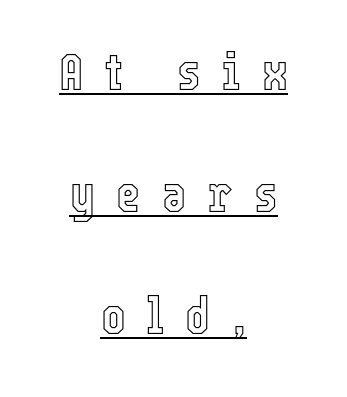
The image shows 52 px condensed type, upright; set centered, loose line spacing (2.35x), unusually wide letter spacing (+0.41 em), underlined; a medium x-height.
